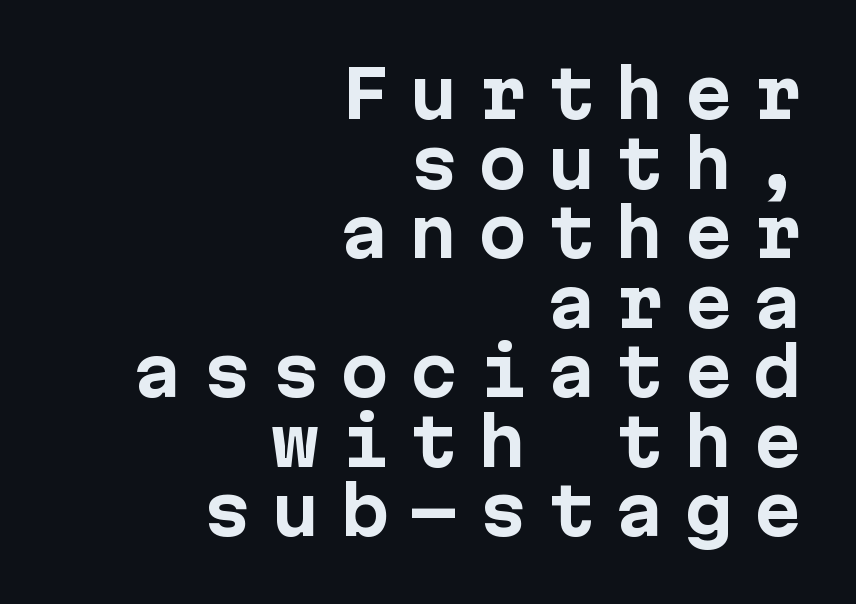
Q: Is the text bold? A: Yes.
Q: Is the text italic (slanted)? A: No, it is upright.
Q: Is the typeface a serif or a sans-serif typeface? A: Sans-serif.
Q: Is the text underlined? A: No.
Q: How is the paragraph aligned? A: Right-aligned.
Q: Is the spacing between letters normal or unusually wide? A: Unusually wide.
Q: Is the spacing between lines tight, normal or loose? A: Tight.
Q: Width (condensed, normal, or wide)? A: Normal.
Q: Stroke contrast? A: Low.
Q: x-height? A: Medium.
Q: Monospaced? A: Yes.
